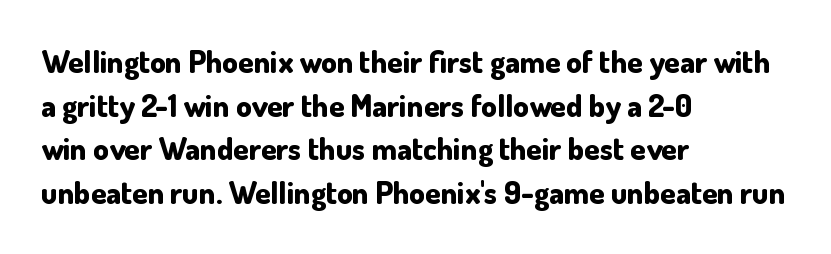
{"serif": "no", "italic": "no", "bold": "yes", "weight": "bold", "width": "normal", "stroke_contrast": "low", "x_height": "small", "monospaced": "no", "underline": "no", "align": "left", "line_spacing": "normal", "line_spacing_ratio": 1.41, "letter_spacing": "normal", "letter_spacing_em": 0.0, "glyph_px": 31}
